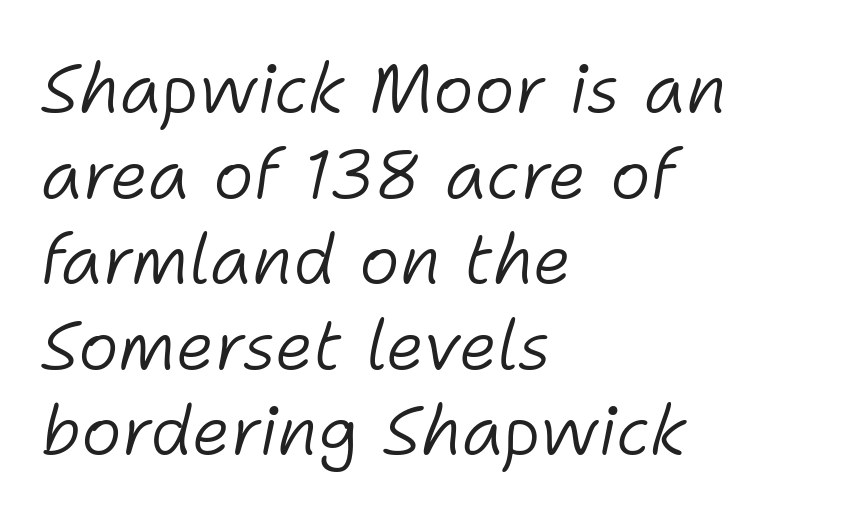
Q: Is the text bold? A: No.
Q: Is the text italic (slanted)? A: Yes, it leans right by about 11 degrees.
Q: Is the text underlined? A: No.
Q: How is the paragraph aligned? A: Left-aligned.
Q: Is the spacing between letters normal or unusually wide? A: Normal.
Q: Width (condensed, normal, or wide)? A: Normal.
Q: Stroke contrast? A: Low.
Q: x-height? A: Medium.
Q: Monospaced? A: No.
